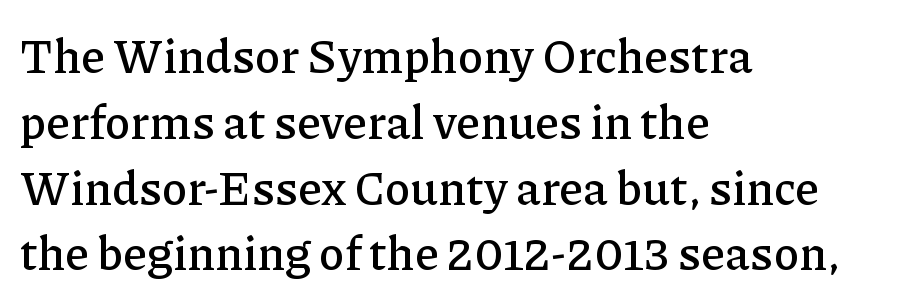
The image shows 47 px serif type, upright; set left-aligned, normal line spacing (1.4x), normal letter spacing, not underlined; low stroke contrast and a medium x-height.
